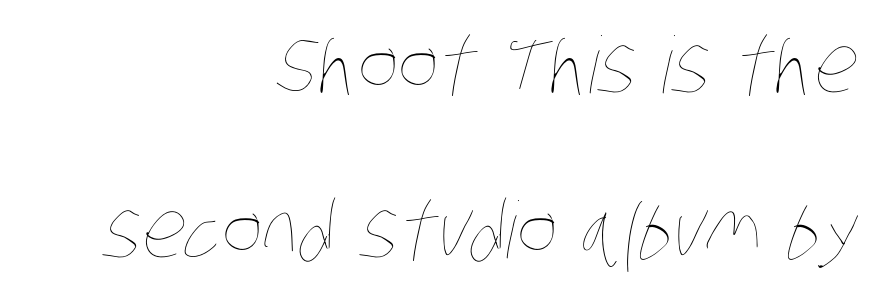
{"bold": "no", "weight": "thin", "width": "condensed", "stroke_contrast": "low", "x_height": "large", "monospaced": "no", "underline": "no", "align": "right", "line_spacing": "loose", "line_spacing_ratio": 2.11, "letter_spacing": "normal", "letter_spacing_em": 0.0, "glyph_px": 78}
